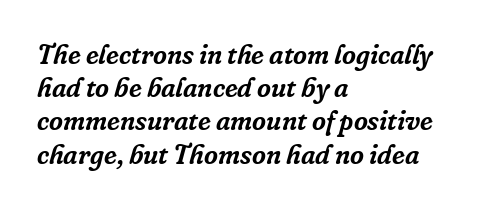
The image shows 27 px text type, italic (leaning right); set left-aligned, line spacing 1.23x, normal letter spacing, not underlined.
